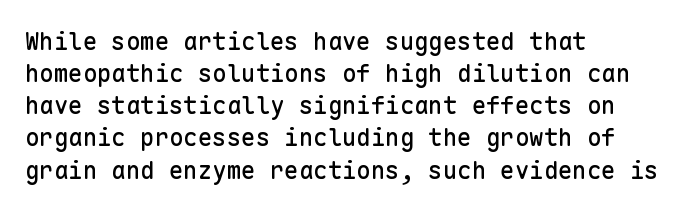
The image shows 24 px text type, upright; set left-aligned, normal line spacing (1.34x), normal letter spacing, not underlined.
